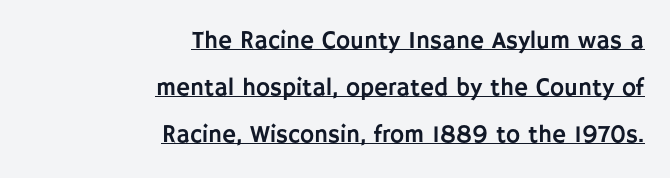
The rendering keeps characters at their native spacing. Tall strokes in this sample are plumb rather than angled. Emphasis is given by a line drawn under the lettering. Vertical spacing — loose.
